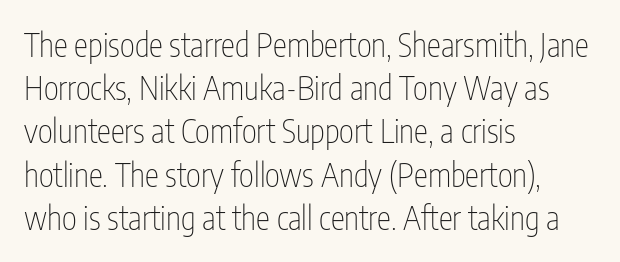
The image shows 32 px thin, condensed sans-serif type, upright; set left-aligned, normal line spacing (1.35x), normal letter spacing, not underlined; low stroke contrast and a medium x-height.
